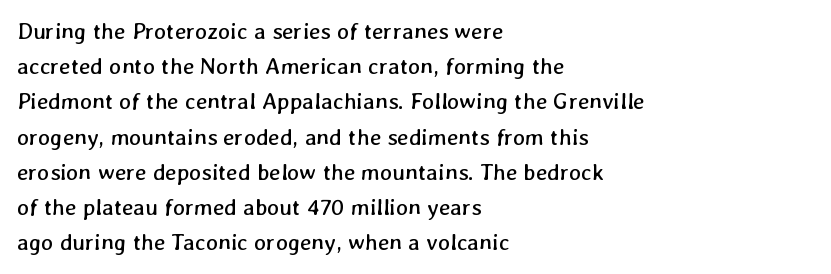
{"bold": "no", "underline": "no", "align": "left", "line_spacing": "normal", "line_spacing_ratio": 1.53, "letter_spacing": "normal", "letter_spacing_em": 0.0, "glyph_px": 23}
